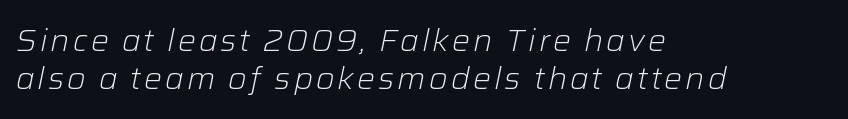
{"italic": "yes", "lean": "right", "slant_degrees": 12, "bold": "no", "weight": "light", "width": "normal", "stroke_contrast": "low", "x_height": "medium", "monospaced": "no", "underline": "no", "align": "left", "line_spacing": "normal", "line_spacing_ratio": 1.26, "glyph_px": 30}
